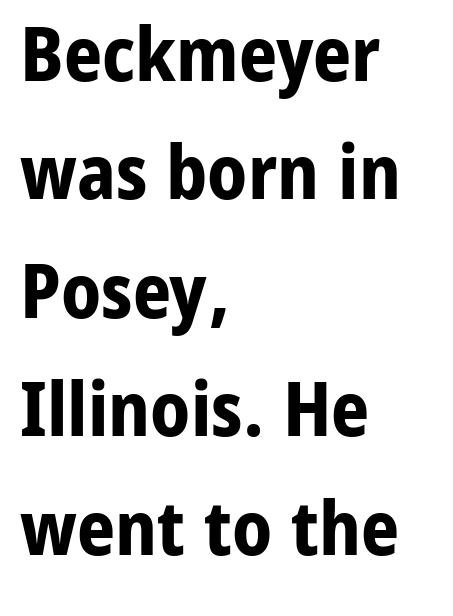
{"serif": "no", "italic": "no", "bold": "yes", "weight": "bold", "width": "normal", "stroke_contrast": "low", "x_height": "medium", "monospaced": "no", "underline": "no", "align": "left", "line_spacing": "normal", "line_spacing_ratio": 1.58, "letter_spacing": "normal", "letter_spacing_em": 0.0, "glyph_px": 75}
